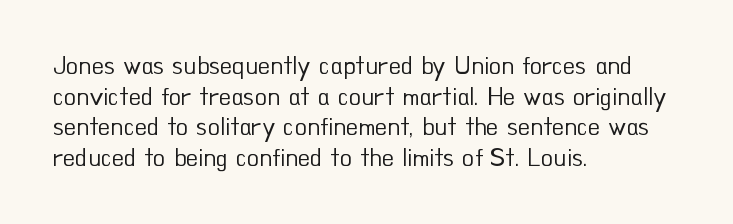
{"italic": "no", "bold": "no", "underline": "no", "align": "left", "line_spacing_ratio": 1.23, "letter_spacing": "normal", "letter_spacing_em": 0.0, "glyph_px": 25}
